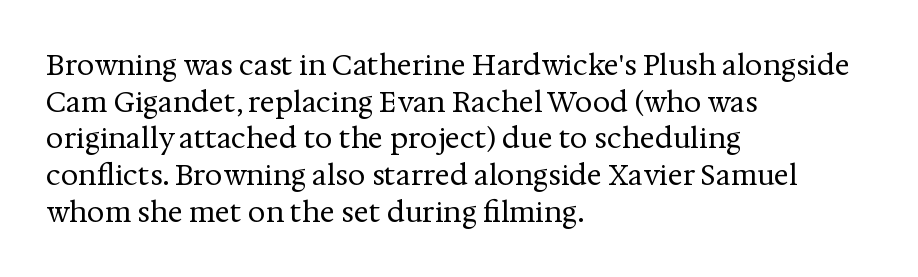
Is there any slant? The stems are plumb. These lines stack with their left ends in a neat column. The string is rendered with underlining switched off. Tracking here is standard; glyphs follow each other at the usual distance. Vertical stems look standard width or narrower in stroke.
